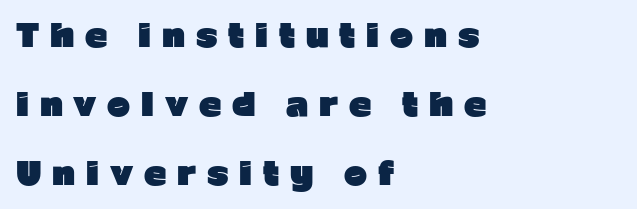
Casual observation: everything's shoved over to the left. The characters display no serif detailing; their extremities are plain. Vertical strokes here are truly vertical. Observe the wide spacing: letters keep a clear distance from each other.
